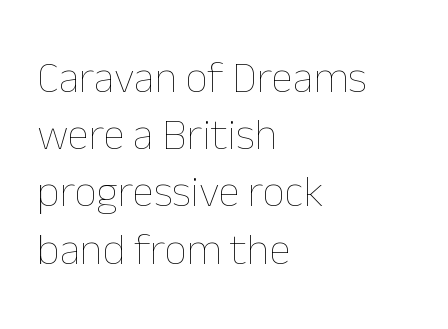
The vertical gap from one line to the next is medium. The passage shown is not bold in any degree. Is there any slant? The stems are plumb. A classic flush-left, rag-right setting is used for this passage. The letters advance in unequal steps, a hallmark of proportional type. Clear beneath every line of the passage.
